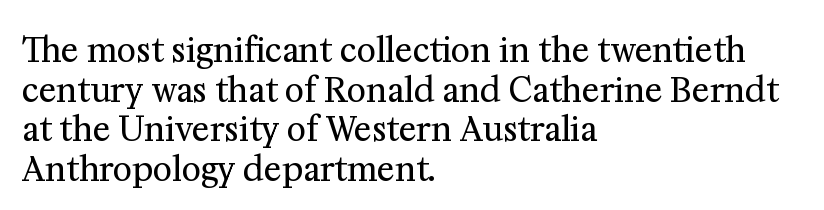
The image shows 33 px regular-weight serif type, upright; set left-aligned, line spacing 1.2x, normal letter spacing, not underlined; medium stroke contrast and a medium x-height.
